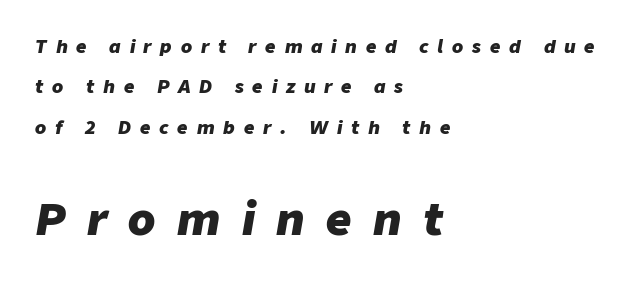
The image shows 44 px heavy type, italic (leaning right); set left-aligned, loose line spacing (2.25x), unusually wide letter spacing (+0.49 em), not underlined; the second (bottom) block is 2.44x larger; low stroke contrast and a medium x-height.
